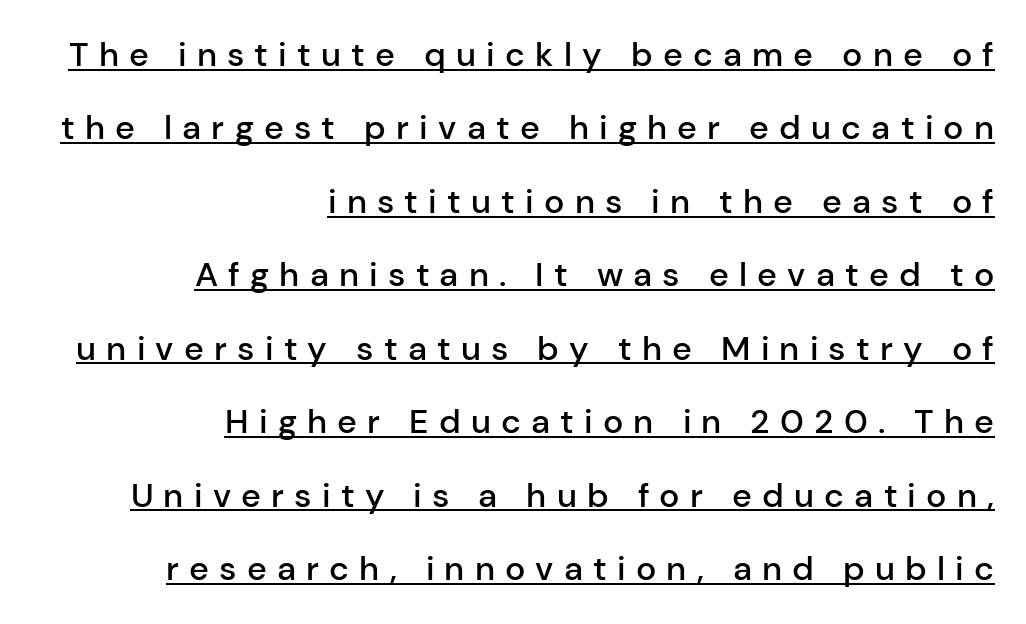
The image shows 34 px semibold sans-serif type, upright; set right-aligned, loose line spacing (2.16x), unusually wide letter spacing (+0.3 em), underlined; low stroke contrast and a medium x-height.
